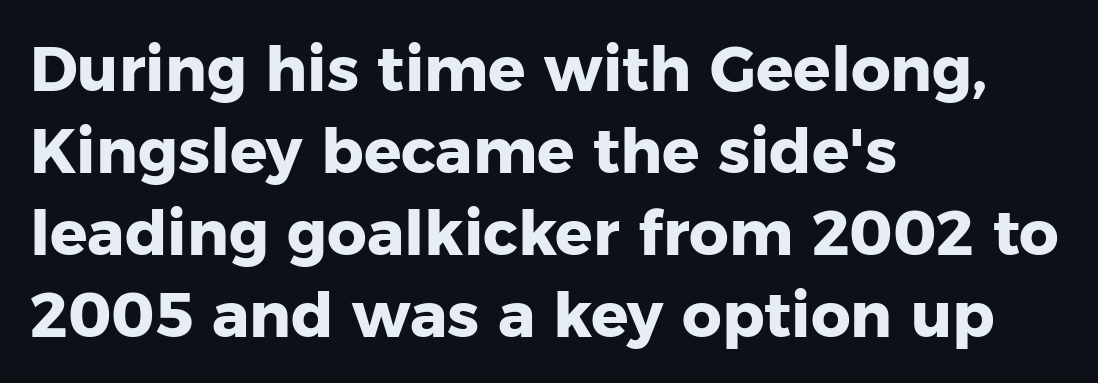
Every letter is thick-stroked: bold, no question. The space directly below the letters is spotless. Looks like regular typesetting: each glyph gets only the width it needs. These lines are composed in type without serifs.
